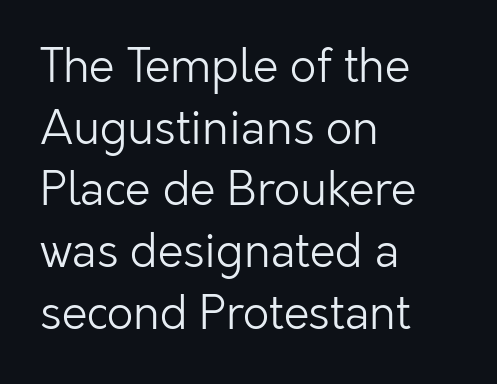
Q: Is the text bold? A: No.
Q: Is the text italic (slanted)? A: No, it is upright.
Q: Is the typeface a serif or a sans-serif typeface? A: Sans-serif.
Q: Is the text underlined? A: No.
Q: How is the paragraph aligned? A: Left-aligned.
Q: Is the spacing between letters normal or unusually wide? A: Normal.
Q: Is the spacing between lines tight, normal or loose? A: Normal.
Q: Width (condensed, normal, or wide)? A: Normal.
Q: Stroke contrast? A: Low.
Q: x-height? A: Medium.
Q: Monospaced? A: No.
